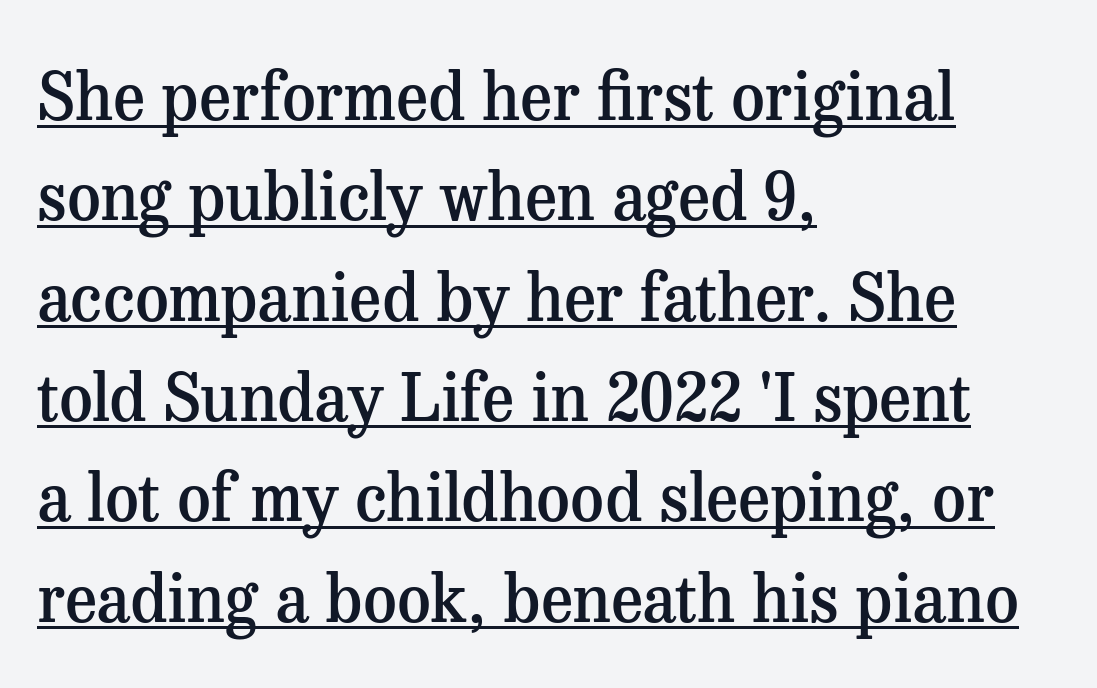
{"serif": "yes", "italic": "no", "bold": "semi", "weight": "semibold", "width": "normal", "stroke_contrast": "medium", "x_height": "medium", "monospaced": "no", "underline": "yes", "align": "left", "line_spacing": "normal", "line_spacing_ratio": 1.52, "letter_spacing": "normal", "letter_spacing_em": 0.0, "glyph_px": 66}
